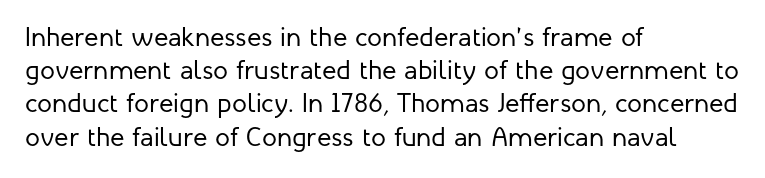
The image shows 27 px text type, upright; set left-aligned, line spacing 1.23x, normal letter spacing, not underlined.
